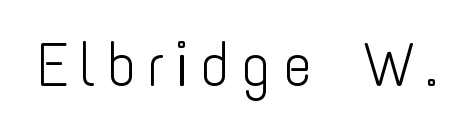
{"serif": "no", "italic": "no", "bold": "no", "weight": "light", "width": "condensed", "stroke_contrast": "low", "x_height": "medium", "monospaced": "no", "underline": "no", "glyph_px": 62}
